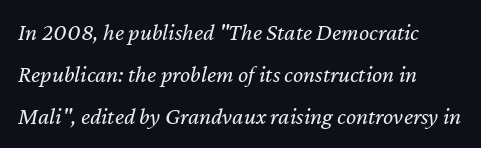
{"italic": "yes", "lean": "right", "slant_degrees": 12, "bold": "no", "underline": "no", "align": "left", "line_spacing_ratio": 1.75, "letter_spacing": "normal", "letter_spacing_em": 0.0, "glyph_px": 24}
